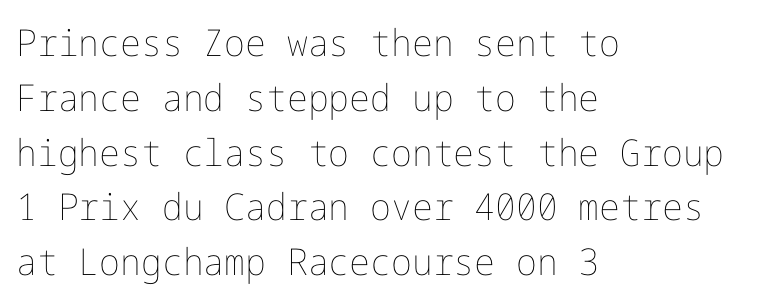
{"italic": "no", "bold": "no", "weight": "thin", "width": "normal", "stroke_contrast": "low", "x_height": "medium", "underline": "no", "align": "left", "line_spacing": "normal", "line_spacing_ratio": 1.48, "letter_spacing": "normal", "letter_spacing_em": 0.0, "glyph_px": 37}
